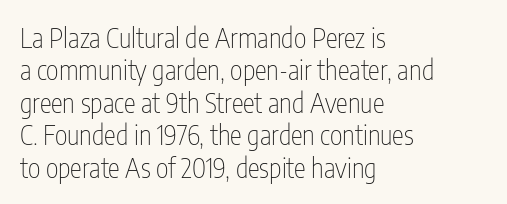
The font is comparable to plain body text, perhaps lighter. Line starts are locked; line ends wander. Nothing unusual about the tracking: characters are spaced as the font intends. The type sits square on the baseline with zero lean. Rule under the text: the space is simply empty.
